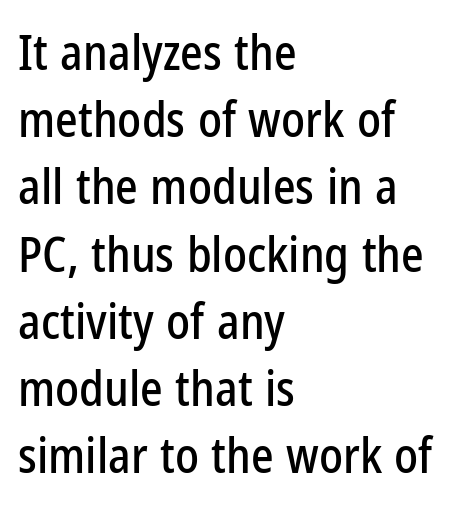
The image shows 48 px condensed sans-serif type, upright; set left-aligned, normal line spacing (1.4x), normal letter spacing, not underlined; low stroke contrast and a medium x-height.
